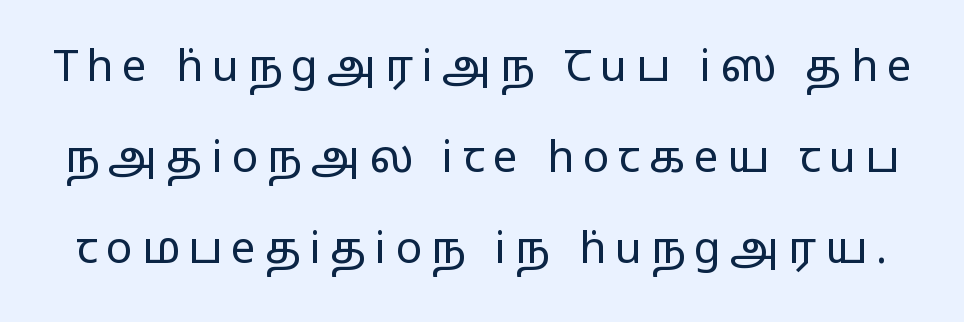
{"serif": "no", "italic": "no", "bold": "no", "weight": "regular", "width": "wide", "stroke_contrast": "low", "x_height": "medium", "monospaced": "no", "underline": "no", "line_spacing": "loose", "line_spacing_ratio": 2.07, "letter_spacing": "wide", "letter_spacing_em": 0.2, "glyph_px": 44}
